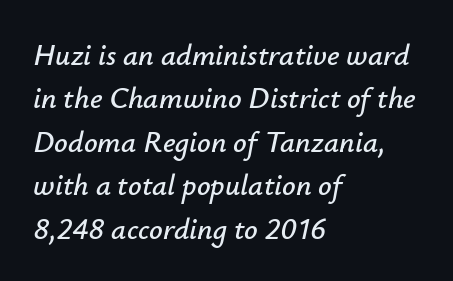
Q: Is the text italic (slanted)? A: Yes, it leans right by about 12 degrees.
Q: Is the text underlined? A: No.
Q: How is the paragraph aligned? A: Left-aligned.
Q: Is the spacing between letters normal or unusually wide? A: Normal.
Q: Is the spacing between lines tight, normal or loose? A: Normal.
Q: Width (condensed, normal, or wide)? A: Normal.
Q: Stroke contrast? A: Low.
Q: x-height? A: Small.
Q: Monospaced? A: No.
